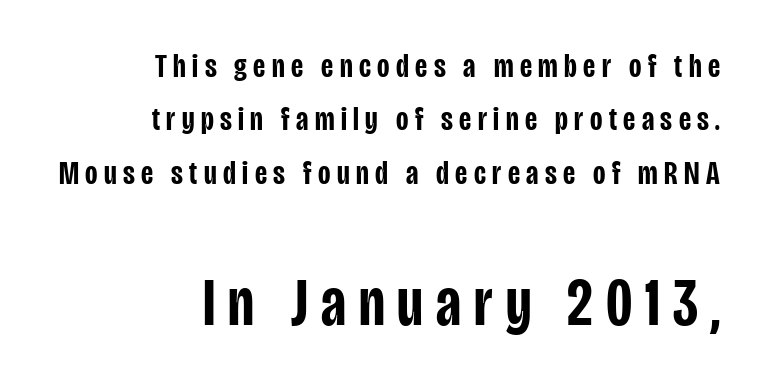
The image shows 69 px semibold, condensed sans-serif type, upright; set right-aligned, normal line spacing (1.57x), not underlined; the second (bottom) block is 2.03x larger; low stroke contrast and a large x-height.
